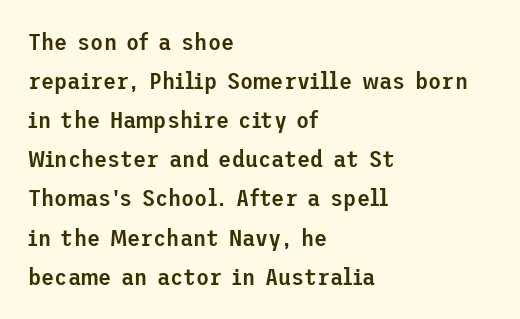
Q: Is the text bold? A: Semi-bold.
Q: Is the text italic (slanted)? A: No, it is upright.
Q: Is the text underlined? A: No.
Q: How is the paragraph aligned? A: Left-aligned.
Q: Is the spacing between letters normal or unusually wide? A: Normal.
Q: Is the spacing between lines tight, normal or loose? A: Normal.
